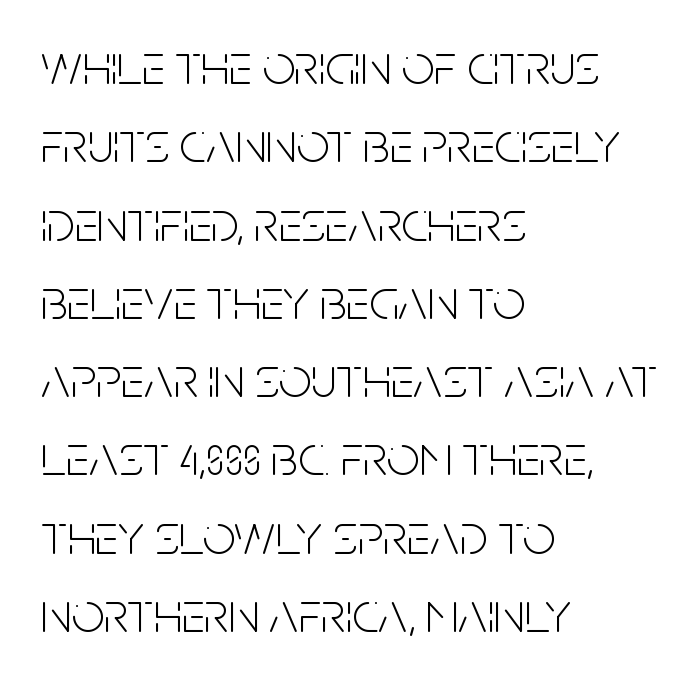
Q: Is the text bold? A: No.
Q: Is the text italic (slanted)? A: No, it is upright.
Q: Is the typeface a serif or a sans-serif typeface? A: Sans-serif.
Q: Is the text underlined? A: No.
Q: How is the paragraph aligned? A: Left-aligned.
Q: Is the spacing between letters normal or unusually wide? A: Normal.
Q: Is the spacing between lines tight, normal or loose? A: Normal.
Q: Width (condensed, normal, or wide)? A: Condensed.
Q: Stroke contrast? A: Low.
Q: x-height? A: Large.
Q: Monospaced? A: No.
